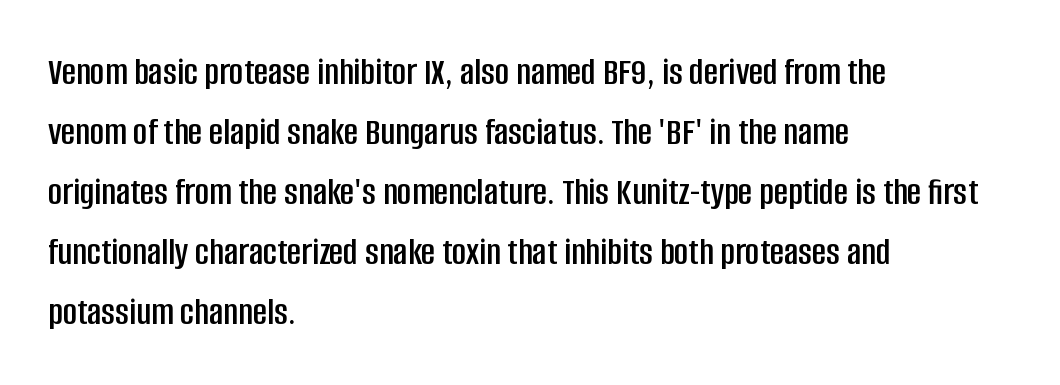
A typesetter would label this face a sans. Think of a printed novel: that variable character pitch is what you see here. Words float on clear page, feet unadorned. Tracking here is standard; glyphs follow each other at the usual distance.
